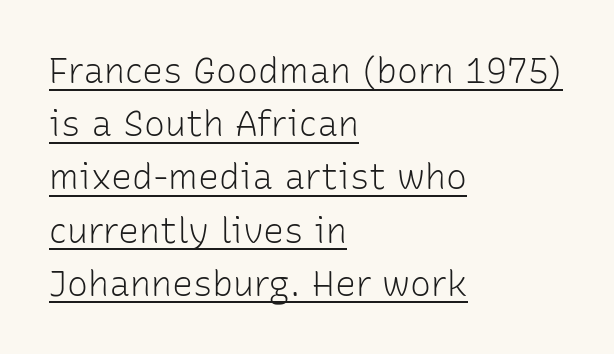
The image shows 35 px light sans-serif type, upright; set left-aligned, normal line spacing (1.52x), normal letter spacing, underlined; low stroke contrast and a medium x-height.
